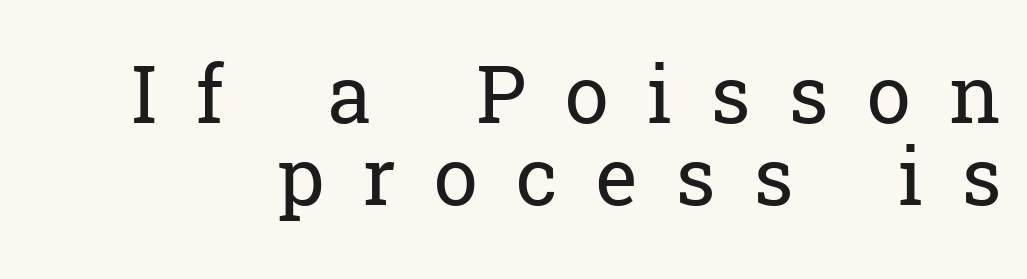
The image shows 79 px regular-weight serif type, upright; set tight line spacing (1.04x), unusually wide letter spacing (+0.49 em), not underlined; low stroke contrast and a medium x-height.
